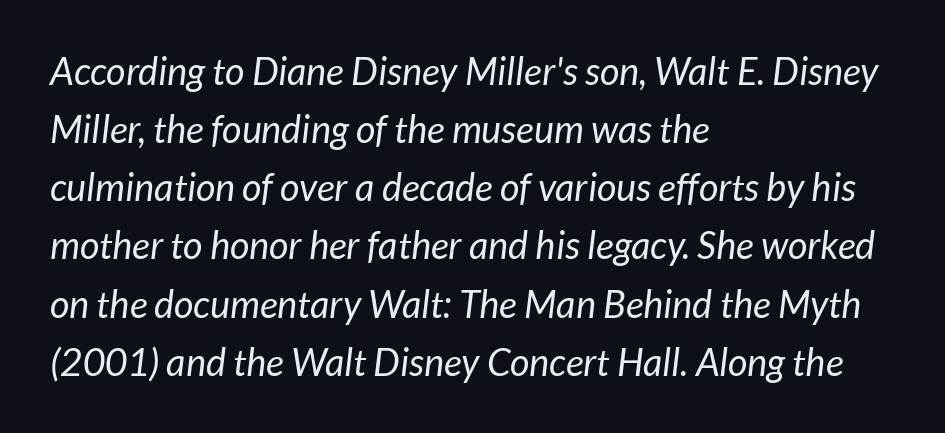
{"serif": "no", "bold": "no", "weight": "regular", "width": "normal", "stroke_contrast": "low", "x_height": "medium", "monospaced": "no", "underline": "no", "align": "left", "line_spacing": "normal", "line_spacing_ratio": 1.53, "letter_spacing": "normal", "letter_spacing_em": 0.0, "glyph_px": 38}
